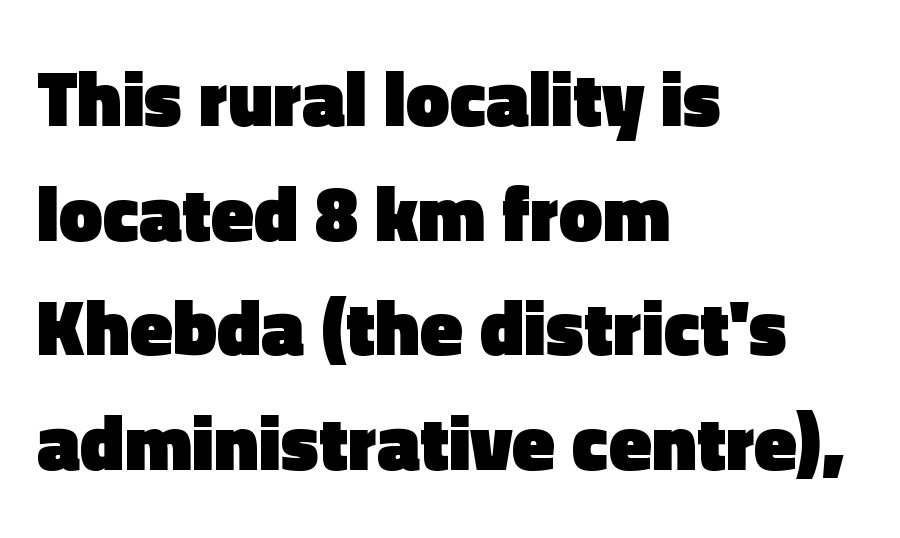
Each letter's strokes conclude bluntly, with no projecting serifs. This sample has the flowing, uneven cadence of proportional lettering. Look at the stroke-to-counter ratio: heavy, a bold. Glance below the letters and you will spot only blank space. This sample uses plain, unmodified letter spacing. Horizontal bands of white between lines are of average thickness.
